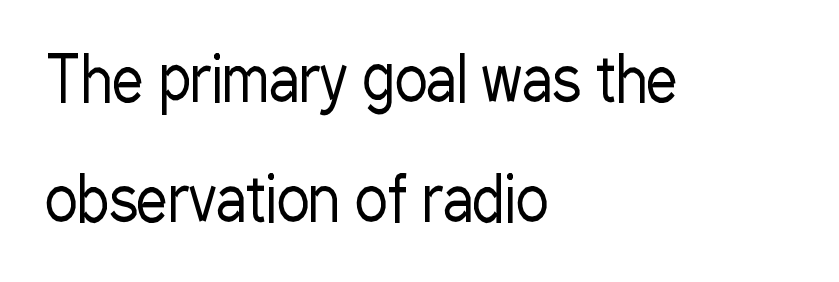
Notice how the stems are strictly vertical — no italics here. Proportional: the letters do not fall into vertical columns. This sample trades compactness for vertical openness between lines. This sample uses plain, unmodified letter spacing. Lines of text with bare space underneath.
